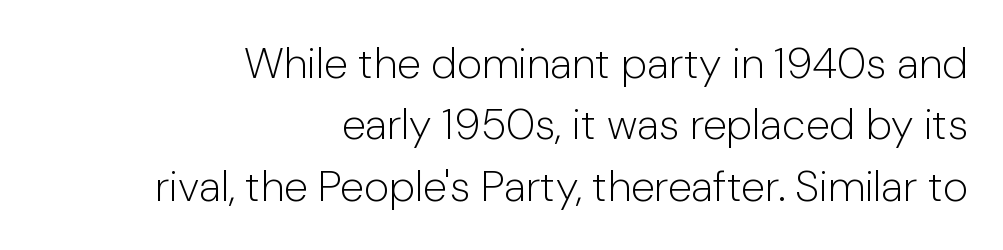
Q: Is the text bold? A: No.
Q: Is the text italic (slanted)? A: No, it is upright.
Q: Is the typeface a serif or a sans-serif typeface? A: Sans-serif.
Q: Is the text underlined? A: No.
Q: How is the paragraph aligned? A: Right-aligned.
Q: Is the spacing between letters normal or unusually wide? A: Normal.
Q: Is the spacing between lines tight, normal or loose? A: Normal.
Q: Width (condensed, normal, or wide)? A: Normal.
Q: Stroke contrast? A: Low.
Q: x-height? A: Medium.
Q: Monospaced? A: No.
